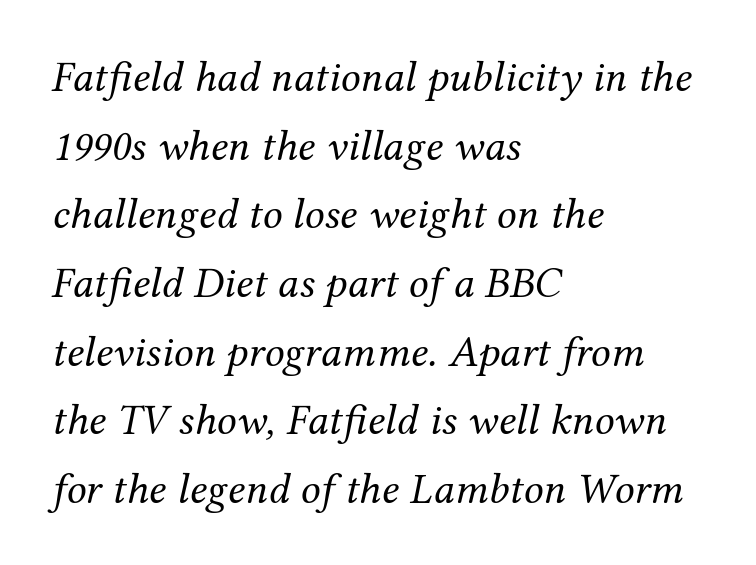
Q: Is the text bold? A: No.
Q: Is the text italic (slanted)? A: Yes, it leans right by about 12 degrees.
Q: Is the typeface a serif or a sans-serif typeface? A: Serif.
Q: Is the text underlined? A: No.
Q: How is the paragraph aligned? A: Left-aligned.
Q: Is the spacing between letters normal or unusually wide? A: Normal.
Q: Is the spacing between lines tight, normal or loose? A: Normal.
Q: Width (condensed, normal, or wide)? A: Normal.
Q: Stroke contrast? A: Medium.
Q: x-height? A: Medium.
Q: Monospaced? A: No.
